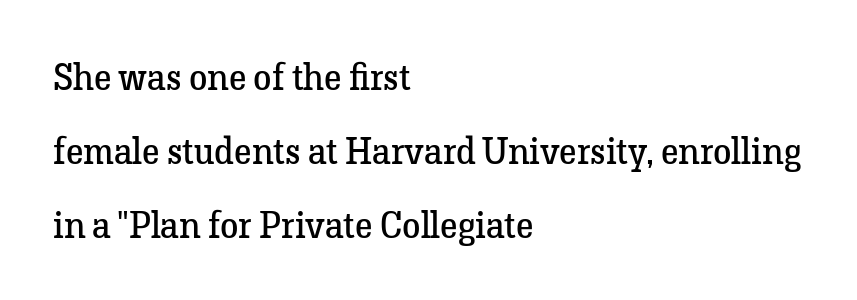
{"serif": "yes", "italic": "no", "bold": "no", "weight": "regular", "width": "normal", "stroke_contrast": "low", "x_height": "medium", "monospaced": "no", "underline": "no", "align": "left", "line_spacing": "loose", "line_spacing_ratio": 2.0, "letter_spacing": "normal", "letter_spacing_em": 0.0, "glyph_px": 37}
